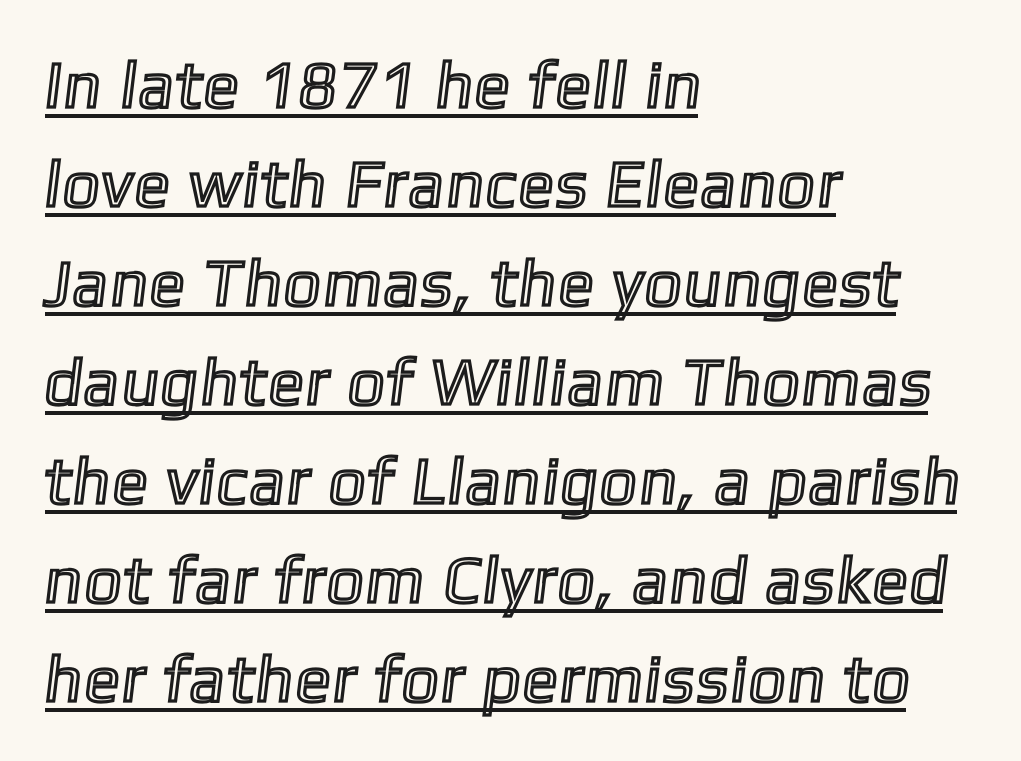
The image shows 66 px condensed type; set left-aligned, normal line spacing (1.5x), underlined; a medium x-height.
